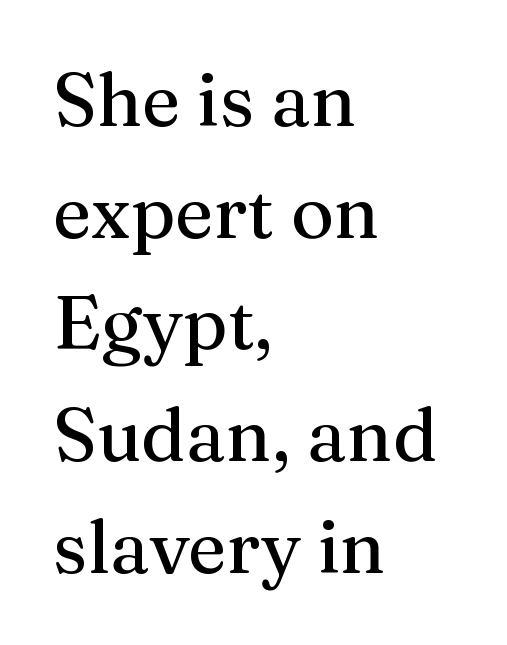
These lines keep a tight, regular rhythm from letter to letter. Looks like regular typesetting: each glyph gets only the width it needs. The area under the type is left untouched. How would I describe the line gaps? Plain and ordinary.
